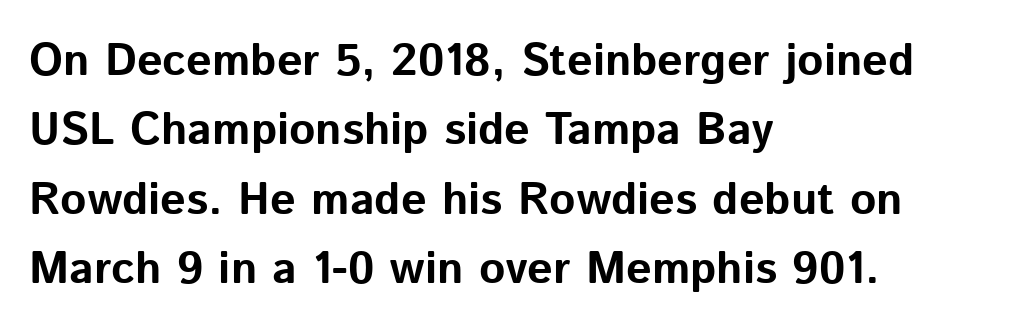
These words are printed bold, with thick strokes throughout. Successive baselines arrive at the customary interval. You can tell it's not italic because the verticals are truly vertical. Unlike a traditional serif, this face leaves its strokes unadorned.
